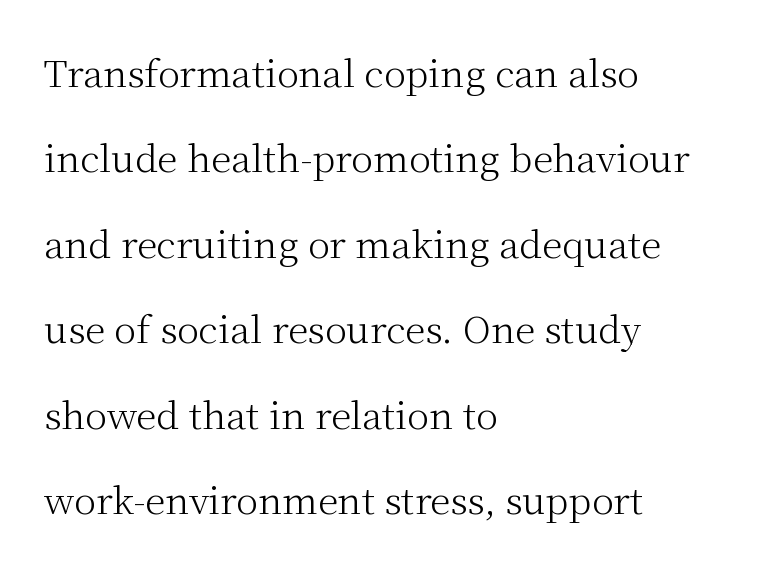
Descender tails drop into unmarked territory. Stroke mass is kept to a normal reading level or below. Each letter keeps its own natural width here, so spacing adapts to shape. The compositor pushed each line to the left boundary. The space between consecutive lines is lavish. Serifs: yes, visible at the terminals of the letterforms.
